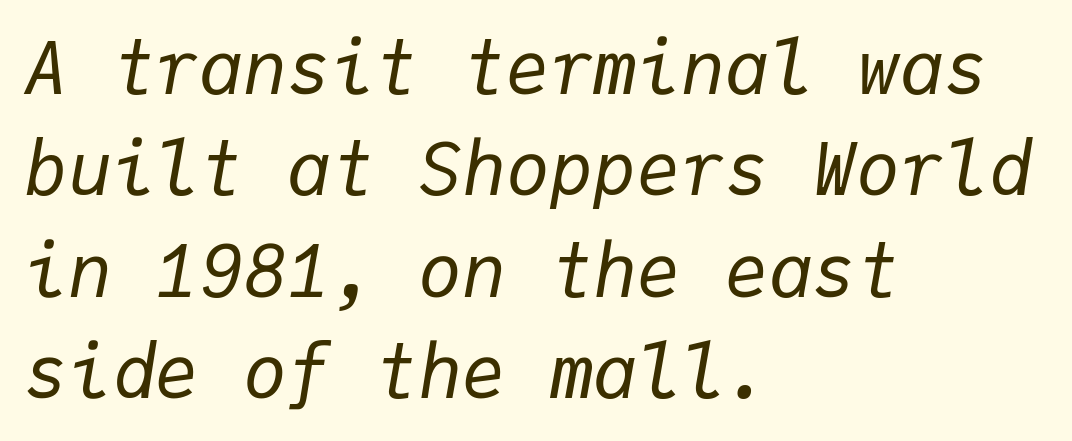
Q: Is the text bold? A: No.
Q: Is the text italic (slanted)? A: Yes, it leans right by about 9 degrees.
Q: Is the text underlined? A: No.
Q: How is the paragraph aligned? A: Left-aligned.
Q: Is the spacing between letters normal or unusually wide? A: Normal.
Q: Is the spacing between lines tight, normal or loose? A: Normal.
Q: Width (condensed, normal, or wide)? A: Normal.
Q: Stroke contrast? A: Low.
Q: x-height? A: Medium.
Q: Monospaced? A: Yes.
